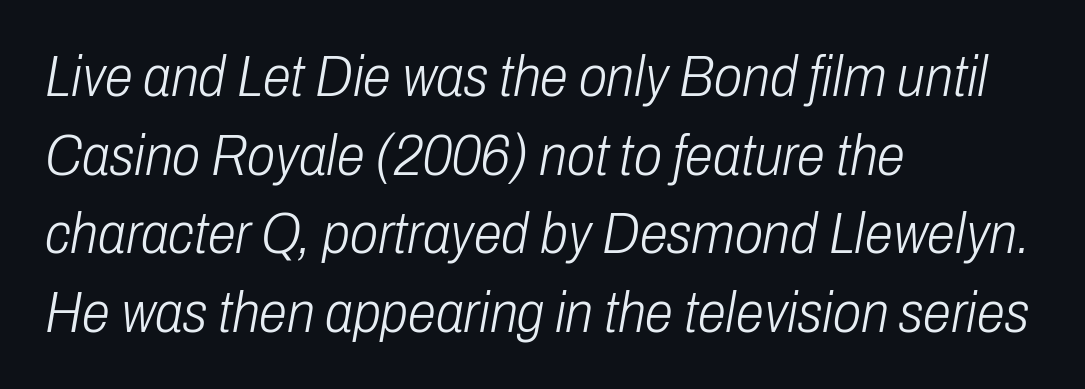
The image shows 57 px light, condensed type, italic (leaning right); set left-aligned, normal line spacing (1.38x), normal letter spacing, not underlined; low stroke contrast and a medium x-height.
